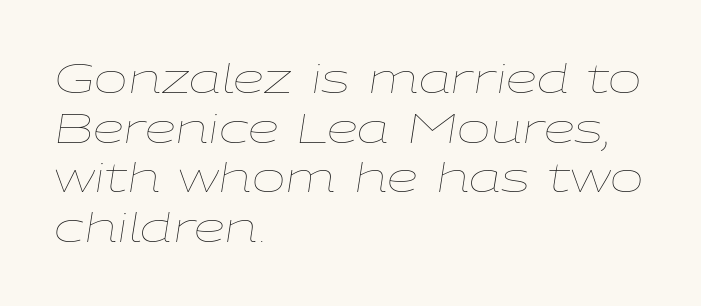
The weight tops out at a normal text grade. Does the lettering tilt? It does — this is italic. Spacing between characters is what you'd get straight out of the box. Descender tails drop into unmarked territory.
